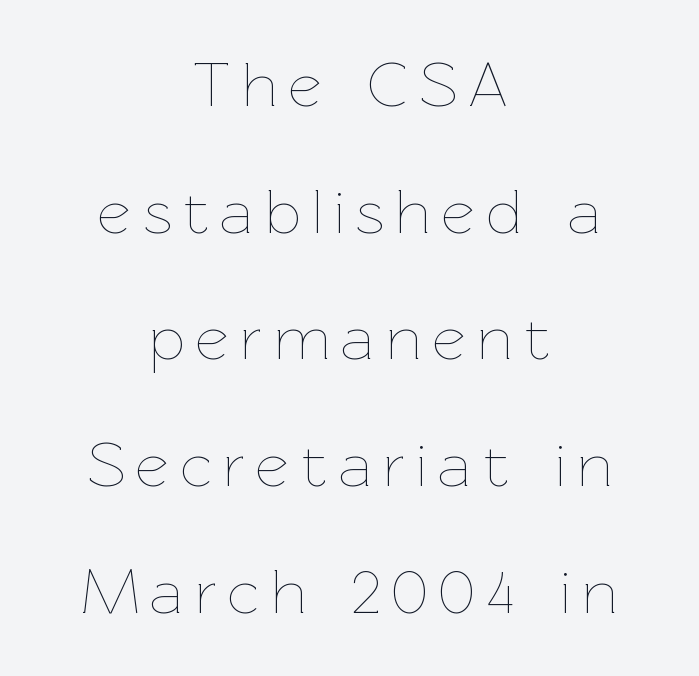
{"italic": "no", "bold": "no", "weight": "thin", "width": "normal", "stroke_contrast": "low", "x_height": "medium", "monospaced": "no", "underline": "no", "align": "center", "line_spacing": "loose", "line_spacing_ratio": 1.98, "glyph_px": 64}
